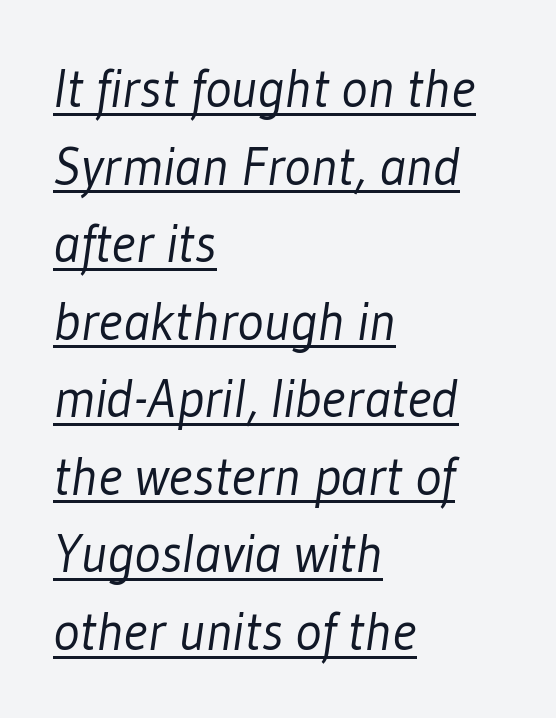
{"serif": "no", "bold": "no", "weight": "light", "width": "condensed", "stroke_contrast": "low", "x_height": "medium", "monospaced": "no", "underline": "yes", "align": "left", "line_spacing": "normal", "line_spacing_ratio": 1.41, "letter_spacing": "normal", "letter_spacing_em": 0.0, "glyph_px": 55}
